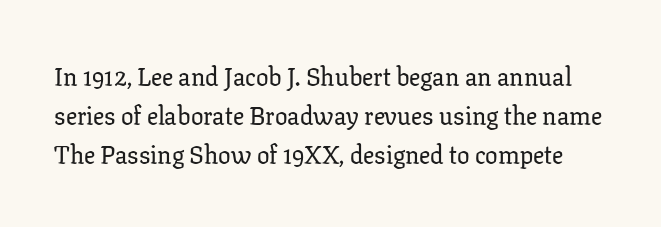
The image shows 25 px text type, upright; set normal line spacing (1.57x), normal letter spacing, not underlined.
